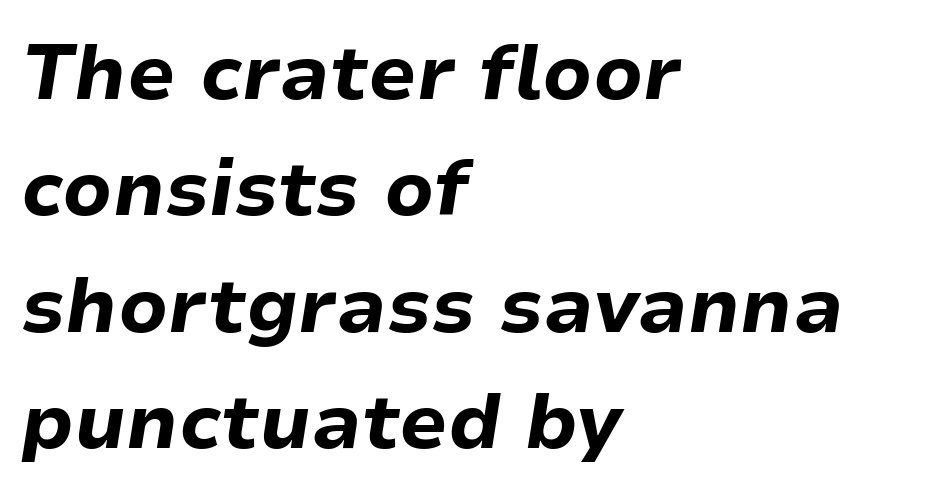
The image shows 77 px bold type, italic (leaning right); set left-aligned, normal line spacing (1.51x), normal letter spacing, not underlined; low stroke contrast and a medium x-height.
